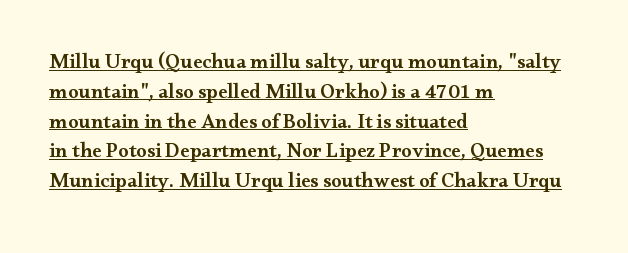
Q: Is the text bold? A: Semi-bold.
Q: Is the text italic (slanted)? A: No, it is upright.
Q: Is the text underlined? A: Yes.
Q: How is the paragraph aligned? A: Left-aligned.
Q: Is the spacing between letters normal or unusually wide? A: Normal.
Q: Is the spacing between lines tight, normal or loose? A: Normal.
